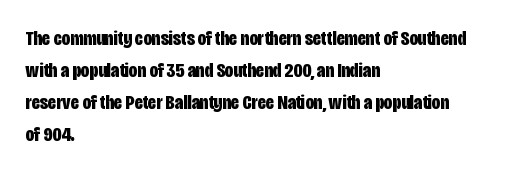
The image shows 21 px bold type, upright; set left-aligned, normal line spacing (1.52x), normal letter spacing, not underlined.
